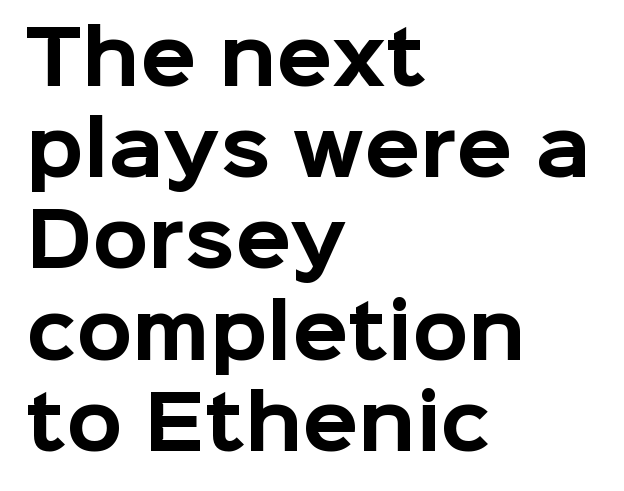
The image shows 73 px bold sans-serif type, upright; set left-aligned, normal line spacing (1.25x), normal letter spacing, not underlined; low stroke contrast and a medium x-height.
